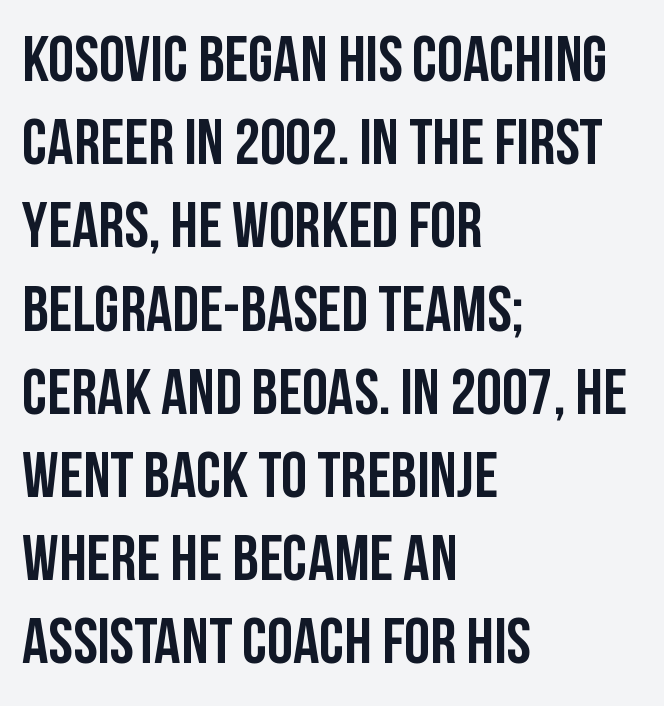
{"serif": "no", "italic": "no", "width": "condensed", "stroke_contrast": "low", "x_height": "large", "monospaced": "no", "underline": "no", "align": "left", "line_spacing": "normal", "line_spacing_ratio": 1.28, "letter_spacing": "normal", "letter_spacing_em": 0.0, "glyph_px": 65}
